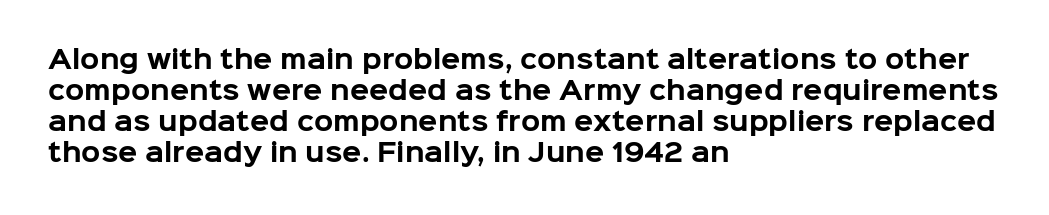
The image shows 25 px bold type, upright; set left-aligned, line spacing 1.24x, normal letter spacing, not underlined.
